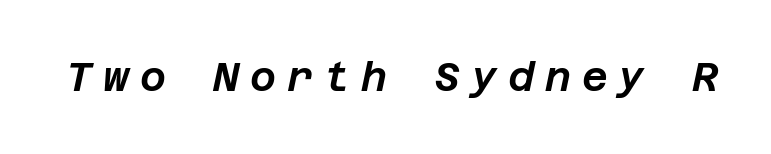
Descenders are the only things crossing below the line. An italicized treatment has been applied to the whole sample. The letterforms stand isolated, each surrounded by extra space.
